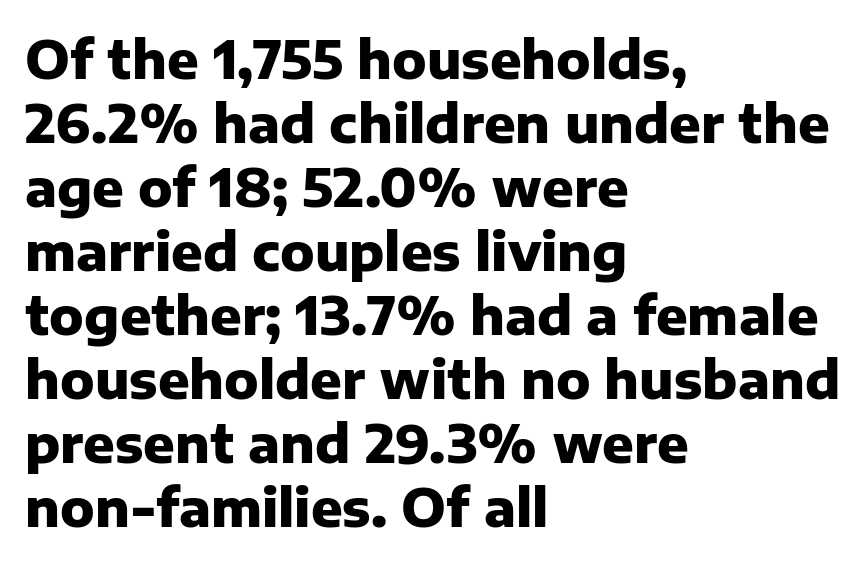
{"serif": "no", "italic": "no", "bold": "yes", "weight": "heavy", "width": "normal", "stroke_contrast": "low", "x_height": "medium", "monospaced": "no", "underline": "no", "align": "left", "line_spacing_ratio": 1.23, "letter_spacing": "normal", "letter_spacing_em": 0.0, "glyph_px": 52}
